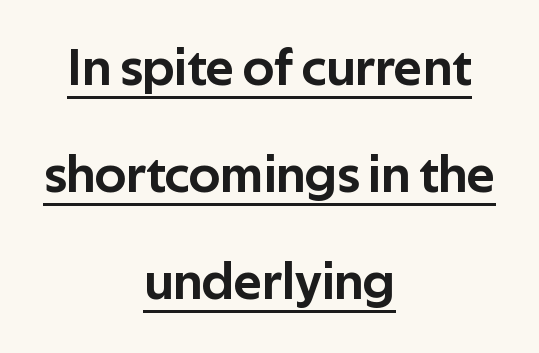
The image shows 53 px sans-serif type, upright; set centered, loose line spacing (2.02x), normal letter spacing, underlined; low stroke contrast and a medium x-height.
